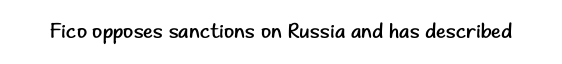
The image shows 21 px text type, upright; set normal letter spacing, not underlined.
